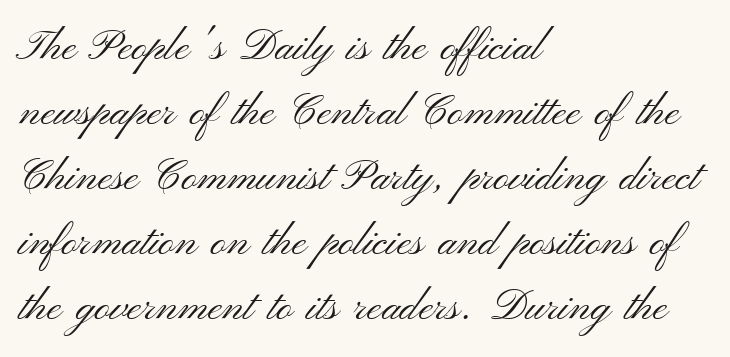
Q: Is the text bold? A: No.
Q: Is the text italic (slanted)? A: Yes.
Q: Is the typeface a serif or a sans-serif typeface? A: Sans-serif.
Q: Is the text underlined? A: No.
Q: How is the paragraph aligned? A: Left-aligned.
Q: Is the spacing between letters normal or unusually wide? A: Normal.
Q: Is the spacing between lines tight, normal or loose? A: Normal.
Q: Width (condensed, normal, or wide)? A: Wide.
Q: Stroke contrast? A: Medium.
Q: x-height? A: Small.
Q: Monospaced? A: No.
